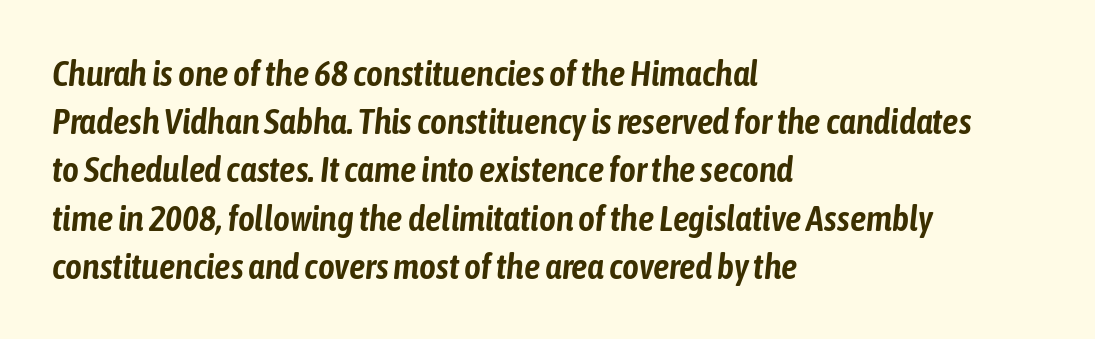
{"italic": "yes", "lean": "right", "slant_degrees": 6, "width": "condensed", "stroke_contrast": "low", "x_height": "medium", "monospaced": "no", "underline": "no", "align": "left", "line_spacing": "normal", "line_spacing_ratio": 1.34, "letter_spacing": "normal", "letter_spacing_em": 0.0, "glyph_px": 36}
